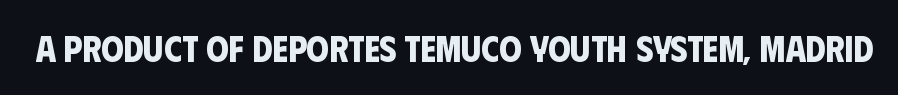
Q: Is the text bold? A: Yes.
Q: Is the typeface a serif or a sans-serif typeface? A: Sans-serif.
Q: Is the text underlined? A: No.
Q: Is the spacing between letters normal or unusually wide? A: Normal.
Q: Width (condensed, normal, or wide)? A: Condensed.
Q: Stroke contrast? A: Low.
Q: x-height? A: Large.
Q: Monospaced? A: No.
